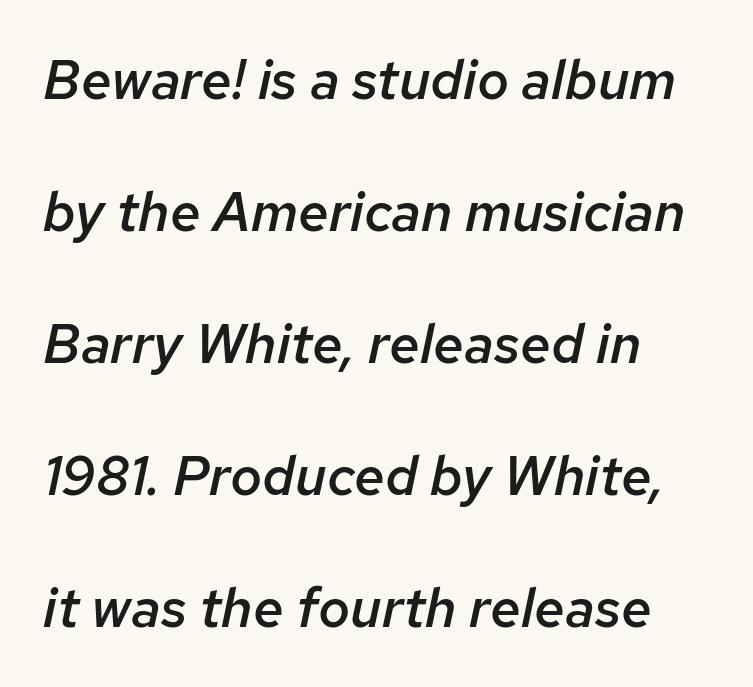
{"italic": "yes", "lean": "right", "slant_degrees": 12, "bold": "semi", "weight": "semibold", "width": "normal", "stroke_contrast": "low", "x_height": "medium", "monospaced": "no", "underline": "no", "align": "left", "line_spacing": "loose", "line_spacing_ratio": 2.4, "letter_spacing": "normal", "letter_spacing_em": 0.0, "glyph_px": 55}
